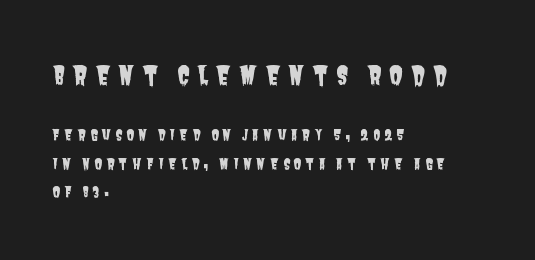
Q: Is the text underlined? A: No.
Q: How is the paragraph aligned? A: Left-aligned.
Q: Is the spacing between letters normal or unusually wide? A: Unusually wide.
Q: Is the spacing between lines tight, normal or loose? A: Loose.
Q: Which block of text is set in a larger size, the first (top) or the second (bottom)? A: The first (top) one.
